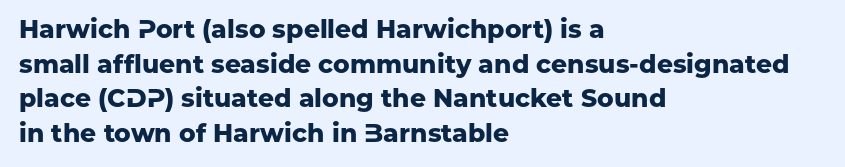
Q: Is the text bold? A: Yes.
Q: Is the text italic (slanted)? A: No, it is upright.
Q: Is the text underlined? A: No.
Q: How is the paragraph aligned? A: Left-aligned.
Q: Is the spacing between letters normal or unusually wide? A: Normal.
Q: Is the spacing between lines tight, normal or loose? A: Normal.
